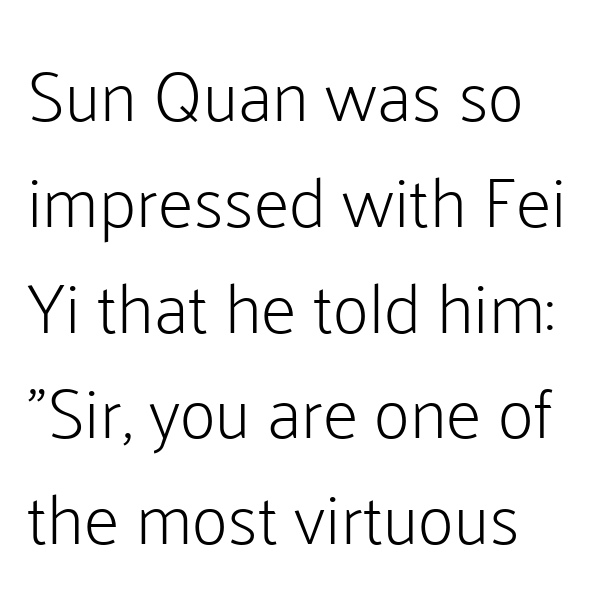
The image shows 71 px light sans-serif type, upright; set left-aligned, normal line spacing (1.49x), normal letter spacing, not underlined; low stroke contrast and a medium x-height.
